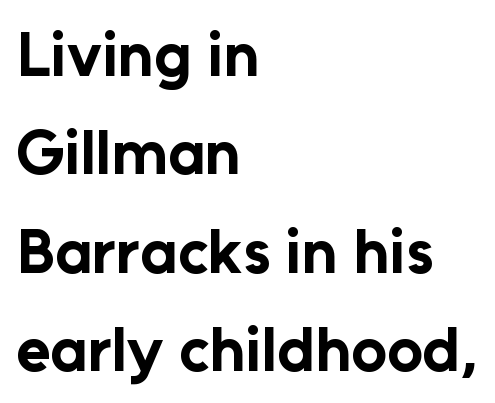
Do the letters lean? They stand straight. The rendering uses natural spacing where letterforms have individual widths. Decoration check: the copy has no underline. A dark, heavy texture on the line: the type is bold. Does the copy run flush right? No — it runs flush left. Observe the ordinary spacing: letters are neighbours, not strangers.
